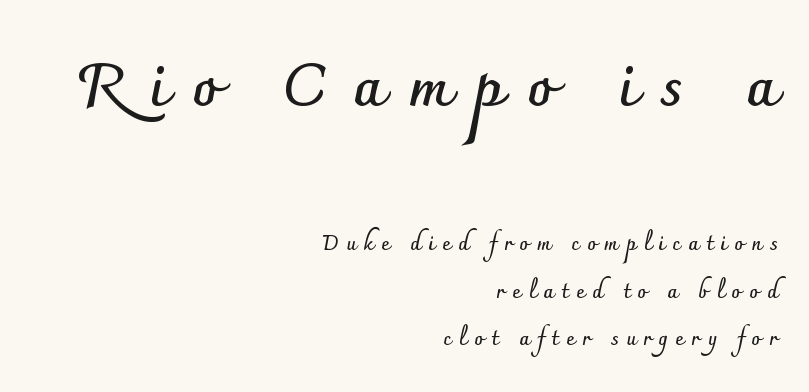
The image shows 61 px semibold sans-serif type; set right-aligned, loose line spacing (2.38x), unusually wide letter spacing (+0.38 em), not underlined; the first (top) block is 3.05x larger; low stroke contrast and a small x-height.
